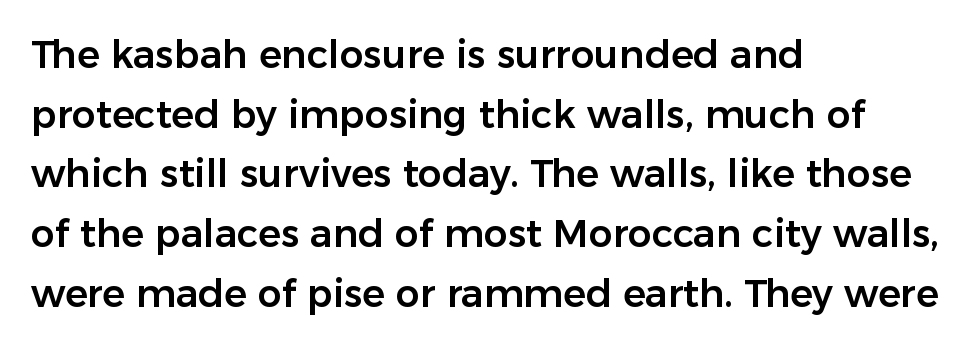
{"serif": "no", "italic": "no", "width": "normal", "stroke_contrast": "low", "x_height": "medium", "monospaced": "no", "underline": "no", "align": "left", "line_spacing": "normal", "line_spacing_ratio": 1.57, "letter_spacing": "normal", "letter_spacing_em": 0.0, "glyph_px": 38}
